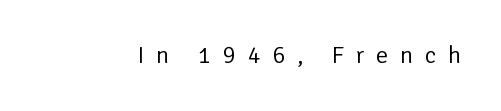
The image shows 24 px text type, upright; set unusually wide letter spacing (+0.49 em), not underlined.
